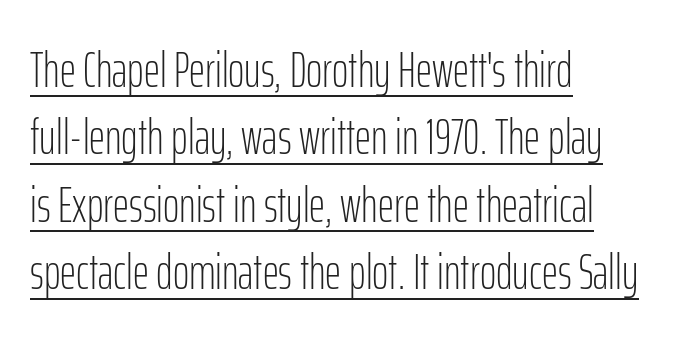
{"serif": "no", "italic": "no", "bold": "no", "weight": "light", "width": "condensed", "stroke_contrast": "low", "x_height": "medium", "monospaced": "no", "underline": "yes", "align": "left", "line_spacing": "normal", "line_spacing_ratio": 1.35, "letter_spacing": "normal", "letter_spacing_em": 0.0, "glyph_px": 50}
